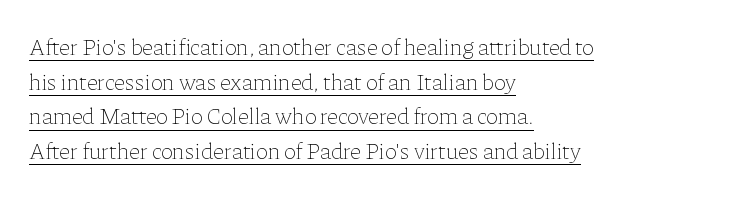
The image shows 23 px text type, upright; set left-aligned, normal line spacing (1.51x), normal letter spacing, underlined.
